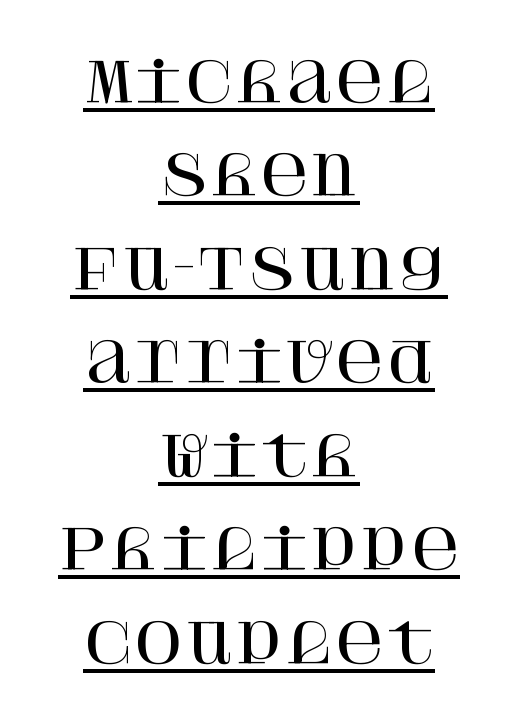
Italic: no, the glyphs are upright roman. The rendering shows small feet on the letterforms — a serif design. The type is set solid horizontally, with unmodified tracking. Reading down the block, each line starts at a different indent, mirrored at its end.
